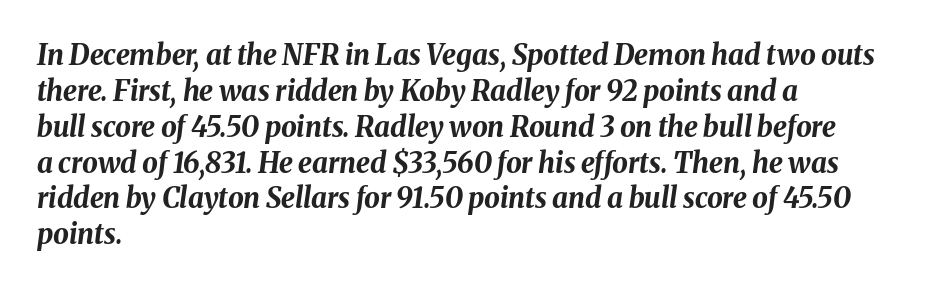
Baseline-to-baseline distance is the conventional proportion of letter height. Unmarked baselines from the first word to the last. Each glyph is drawn with heavy, bold strokes. Left-aligned paragraph, ragged on the right. The face used here has a pronounced slope to its letters.
